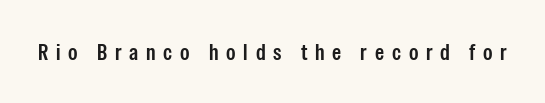
{"italic": "no", "bold": "semi", "underline": "no", "letter_spacing": "wide", "letter_spacing_em": 0.34, "glyph_px": 23}
